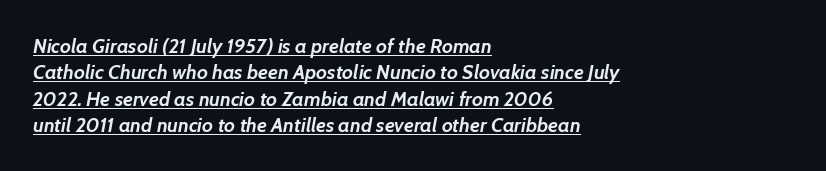
Q: Is the text bold? A: Yes.
Q: Is the text italic (slanted)? A: Yes, it leans right by about 7 degrees.
Q: Is the text underlined? A: Yes.
Q: How is the paragraph aligned? A: Left-aligned.
Q: Is the spacing between letters normal or unusually wide? A: Normal.
Q: Is the spacing between lines tight, normal or loose? A: Normal.
